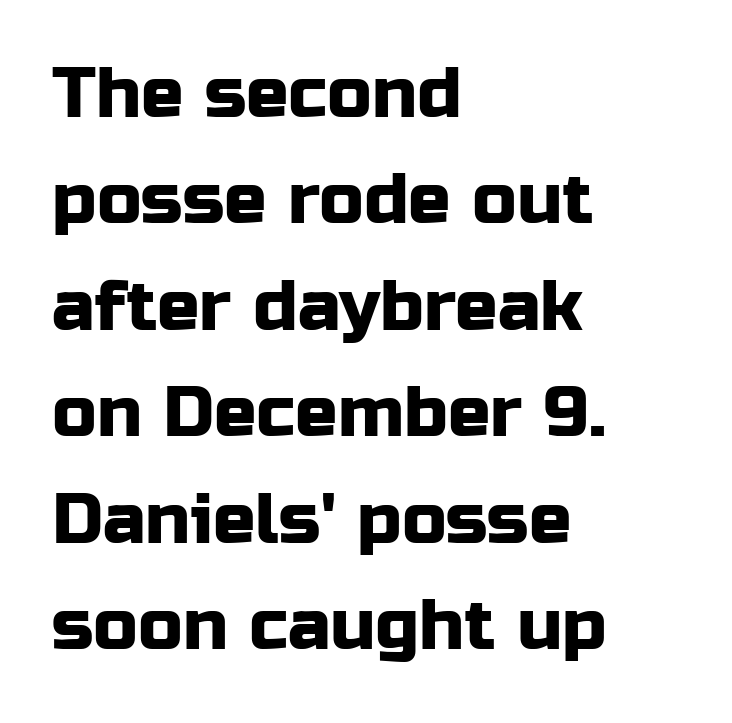
The image shows 71 px sans-serif type, upright; set left-aligned, normal line spacing (1.5x), normal letter spacing, not underlined; low stroke contrast and a medium x-height.
